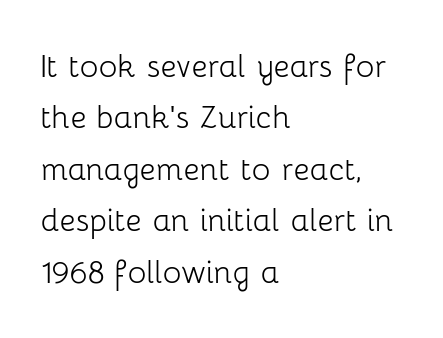
{"serif": "no", "italic": "no", "bold": "no", "weight": "light", "width": "normal", "stroke_contrast": "low", "x_height": "medium", "monospaced": "no", "underline": "no", "align": "left", "line_spacing": "normal", "line_spacing_ratio": 1.32, "letter_spacing": "normal", "letter_spacing_em": 0.0, "glyph_px": 39}
